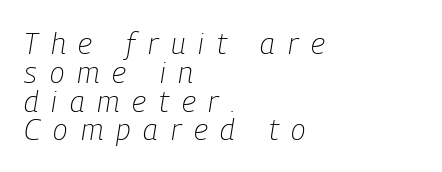
{"italic": "yes", "lean": "right", "slant_degrees": 9, "bold": "no", "weight": "light", "width": "condensed", "stroke_contrast": "low", "x_height": "medium", "monospaced": "no", "underline": "no", "align": "left", "line_spacing": "tight", "line_spacing_ratio": 0.96, "letter_spacing": "wide", "letter_spacing_em": 0.43, "glyph_px": 30}
